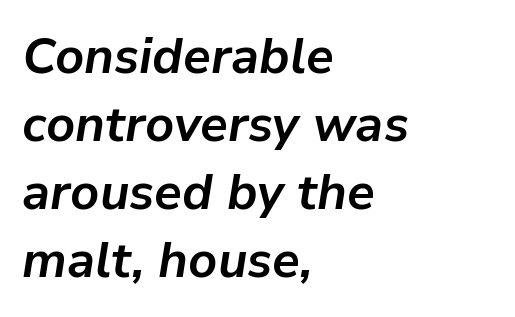
Does the copy run flush right? No — it runs flush left. Rows of type keep a routine distance in the vertical direction. Words appear dense and cohesive because spacing is normal. These words are printed bold, with thick strokes throughout. Characters are canted at an angle relative to the baseline's perpendicular. Each row of text sits above clean, open space.
